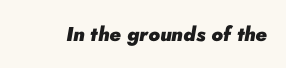
Q: Is the text bold? A: Yes.
Q: Is the text italic (slanted)? A: Yes, it leans right by about 10 degrees.
Q: Is the text underlined? A: No.
Q: Is the spacing between letters normal or unusually wide? A: Normal.
